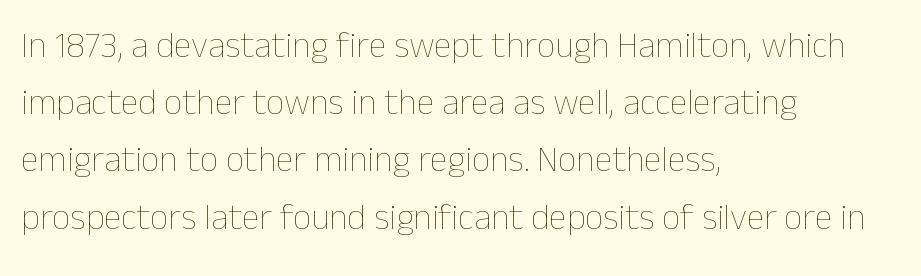
Q: Is the text bold? A: No.
Q: Is the text italic (slanted)? A: No, it is upright.
Q: Is the text underlined? A: No.
Q: How is the paragraph aligned? A: Left-aligned.
Q: Is the spacing between letters normal or unusually wide? A: Normal.
Q: Is the spacing between lines tight, normal or loose? A: Normal.
Q: Width (condensed, normal, or wide)? A: Normal.
Q: Stroke contrast? A: Low.
Q: x-height? A: Medium.
Q: Monospaced? A: No.
